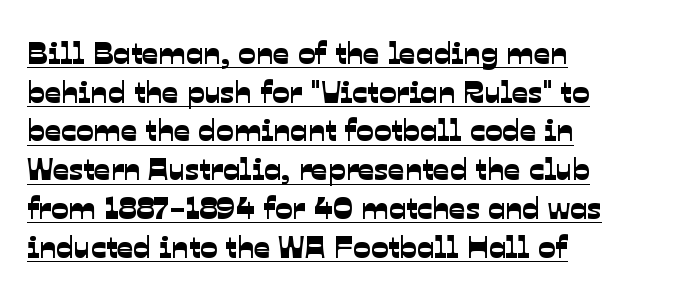
The rendering anchors every line to the left-hand side. What stands out about the letter spacing? Nothing — it is the standard amount. This sample uses a sans-serif face. Quick note: underline on. Each letter keeps its own natural width here, so spacing adapts to shape.
